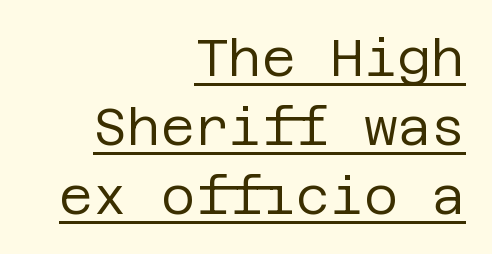
The image shows 52 px regular-weight sans-serif type, upright; set right-aligned, normal line spacing (1.33x), normal letter spacing, underlined; low stroke contrast and a large x-height.
